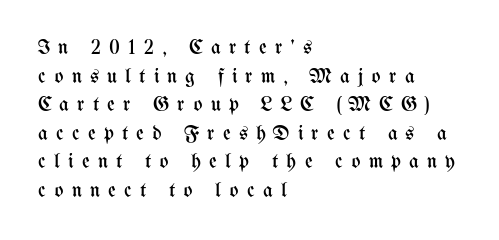
{"italic": "no", "bold": "no", "underline": "no", "align": "left", "line_spacing": "normal", "line_spacing_ratio": 1.36, "letter_spacing": "wide", "letter_spacing_em": 0.39, "glyph_px": 21}
